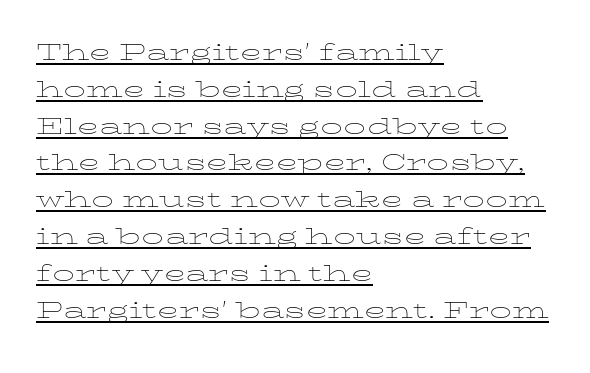
The lettering stays uniformly vertical, giving the passage a roman look. Leading matches the norm, producing a regular column. No extra ink here — the face is not bold. This rendering features underlined lettering. Left-aligned paragraph, ragged on the right.
